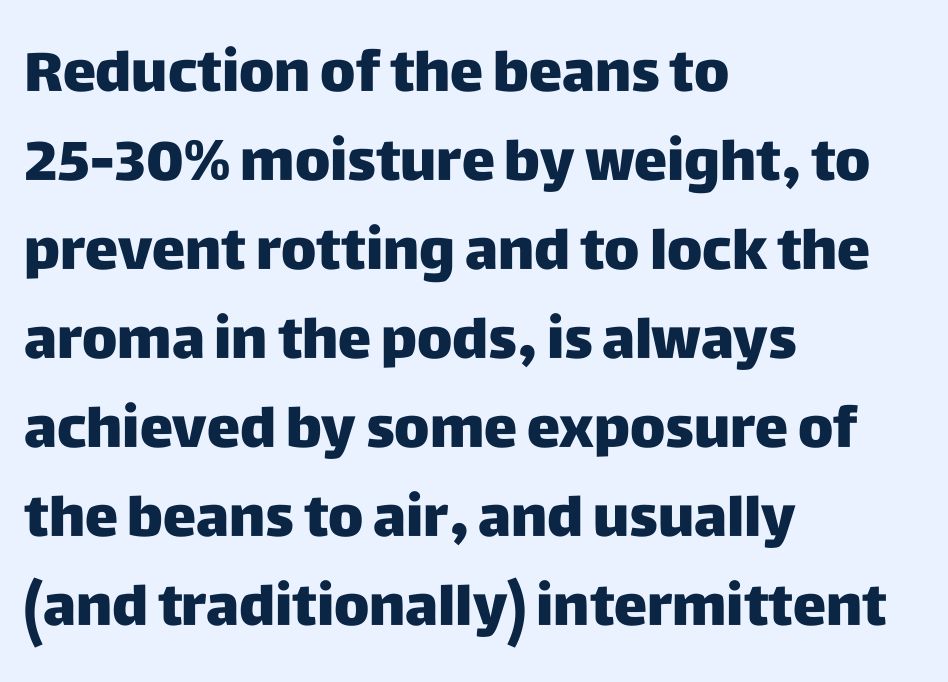
{"serif": "no", "italic": "no", "bold": "yes", "weight": "heavy", "width": "normal", "stroke_contrast": "low", "x_height": "large", "monospaced": "no", "underline": "no", "align": "left", "line_spacing": "normal", "line_spacing_ratio": 1.59, "letter_spacing": "normal", "letter_spacing_em": 0.0, "glyph_px": 56}
